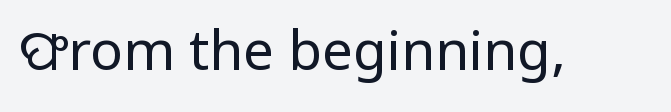
Q: Is the text bold? A: No.
Q: Is the text italic (slanted)? A: No, it is upright.
Q: Is the typeface a serif or a sans-serif typeface? A: Sans-serif.
Q: Is the text underlined? A: No.
Q: Is the spacing between letters normal or unusually wide? A: Normal.
Q: Width (condensed, normal, or wide)? A: Normal.
Q: Stroke contrast? A: Low.
Q: x-height? A: Medium.
Q: Monospaced? A: No.
